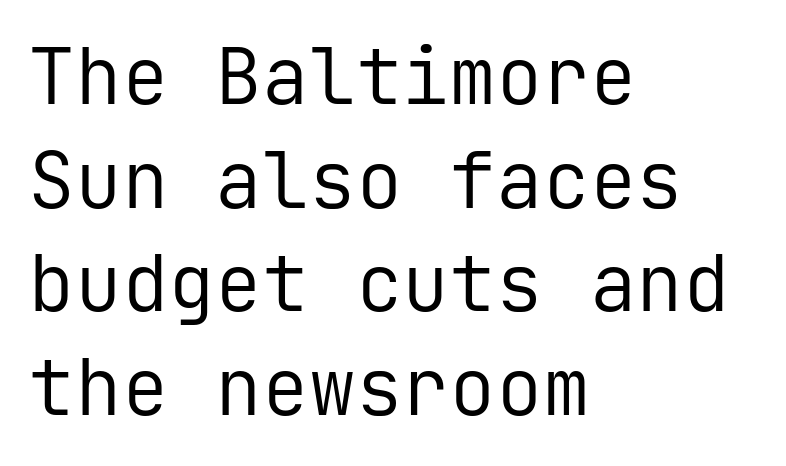
Q: Is the text bold? A: No.
Q: Is the text italic (slanted)? A: No, it is upright.
Q: Is the typeface a serif or a sans-serif typeface? A: Sans-serif.
Q: Is the text underlined? A: No.
Q: How is the paragraph aligned? A: Left-aligned.
Q: Is the spacing between letters normal or unusually wide? A: Normal.
Q: Is the spacing between lines tight, normal or loose? A: Normal.
Q: Width (condensed, normal, or wide)? A: Normal.
Q: Stroke contrast? A: Low.
Q: x-height? A: Medium.
Q: Monospaced? A: Yes.
